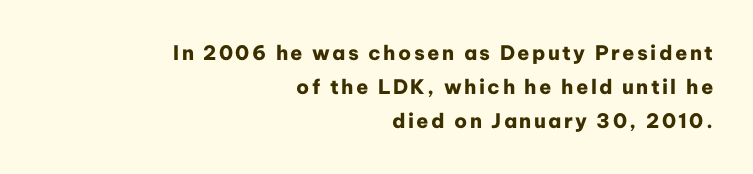
Q: Is the text bold? A: Yes.
Q: Is the text italic (slanted)? A: No, it is upright.
Q: Is the text underlined? A: No.
Q: How is the paragraph aligned? A: Right-aligned.
Q: Is the spacing between lines tight, normal or loose? A: Normal.
